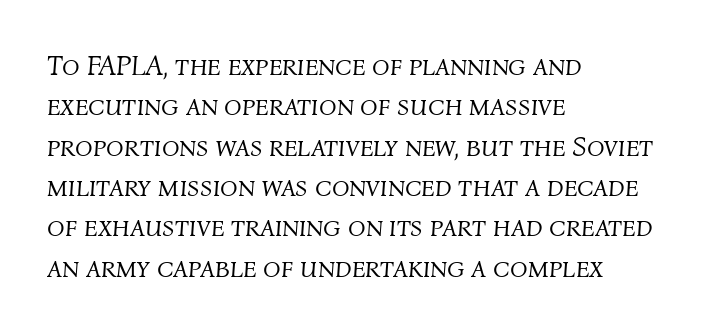
The image shows 29 px light type, italic (leaning right); set left-aligned, normal line spacing (1.39x), normal letter spacing, not underlined; medium stroke contrast and a medium x-height.
